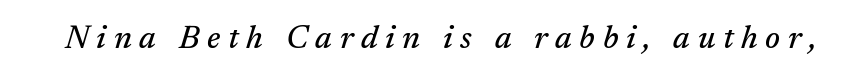
The image shows 32 px serif type, italic (leaning right); set unusually wide letter spacing (+0.24 em), not underlined; medium stroke contrast and a medium x-height.
